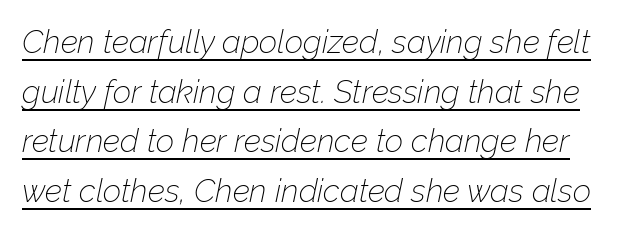
The rows are spaced the way most documents space them. Summary of weight: not heavy and not bold. The type is set solid horizontally, with unmodified tracking. An italicized treatment has been applied to the whole sample. The typesetter has applied underlining to the passage shown.
